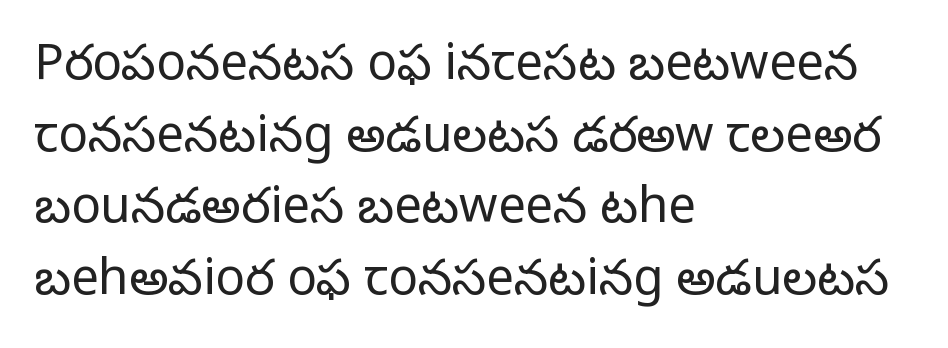
The rendering keeps characters at their native spacing. Any mark beneath the type? The region is blank. Note the varied advance widths — an 'i' is clearly narrower than an 'm'. A classic flush-left, rag-right setting is used for this passage. Unlike a traditional serif, this face leaves its strokes unadorned. No chunkiness to these letters — they're not bold.
